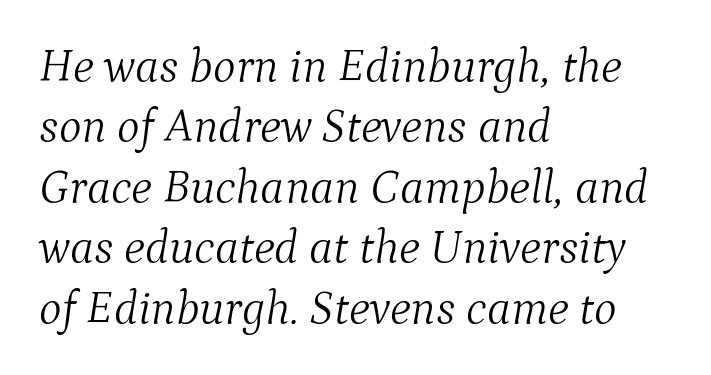
Q: Is the text bold? A: No.
Q: Is the text italic (slanted)? A: Yes, it leans right by about 9 degrees.
Q: Is the typeface a serif or a sans-serif typeface? A: Serif.
Q: Is the text underlined? A: No.
Q: How is the paragraph aligned? A: Left-aligned.
Q: Is the spacing between letters normal or unusually wide? A: Normal.
Q: Is the spacing between lines tight, normal or loose? A: Normal.
Q: Width (condensed, normal, or wide)? A: Normal.
Q: Stroke contrast? A: Medium.
Q: x-height? A: Medium.
Q: Monospaced? A: No.
